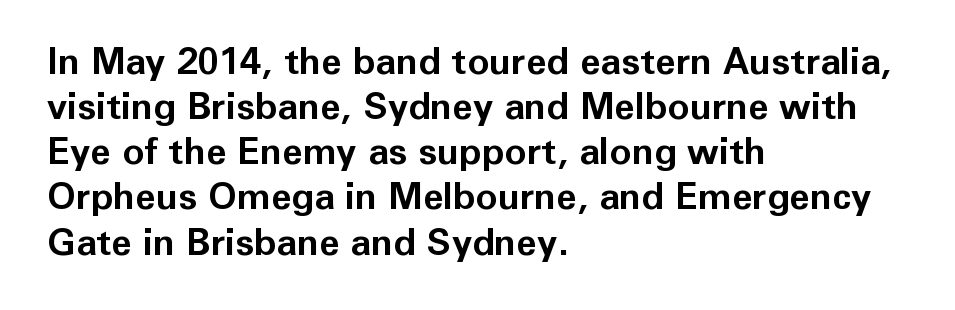
The image shows 37 px bold sans-serif type, upright; set left-aligned, line spacing 1.22x, normal letter spacing, not underlined; low stroke contrast and a medium x-height.
